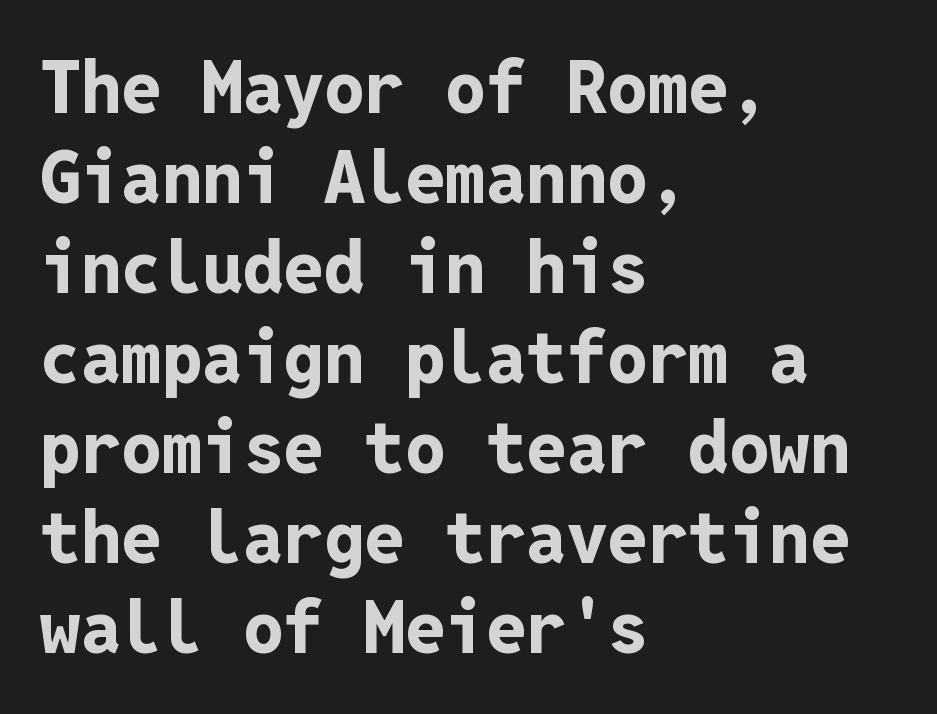
The image shows 72 px bold sans-serif type, upright, monospaced; set left-aligned, normal line spacing (1.25x), normal letter spacing, not underlined; low stroke contrast and a medium x-height.
